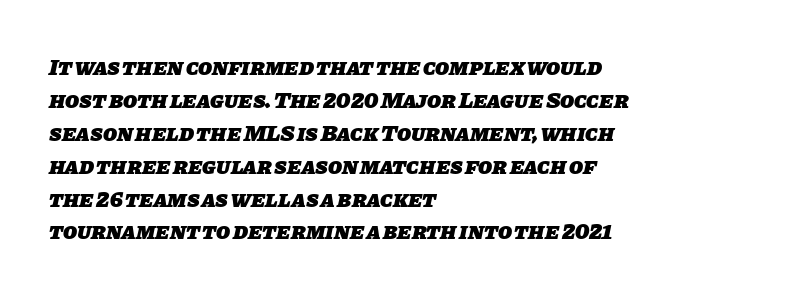
Check the space under the baseline: it is left empty. These lines carry a lot of weight — the face is fully bold. Compared with a centered layout, this one pins lines to the left instead. The horizontal fit of the characters is conventional and even. Interline gaps are of average width in this sample.
